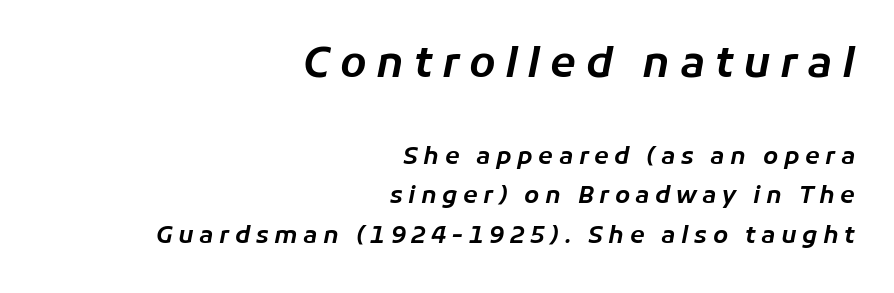
{"italic": "yes", "lean": "right", "slant_degrees": 11, "width": "normal", "stroke_contrast": "low", "x_height": "medium", "monospaced": "no", "underline": "no", "align": "right", "line_spacing": "normal", "line_spacing_ratio": 1.65, "letter_spacing": "wide", "letter_spacing_em": 0.23, "larger_block": "first", "size_ratio": 1.75, "glyph_px": 42}
